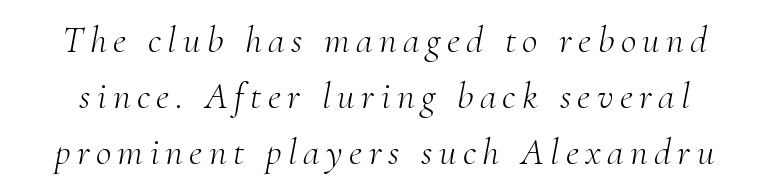
{"serif": "yes", "italic": "yes", "lean": "right", "slant_degrees": 10, "bold": "no", "weight": "light", "width": "normal", "stroke_contrast": "medium", "x_height": "small", "monospaced": "no", "underline": "no", "line_spacing": "normal", "line_spacing_ratio": 1.47, "glyph_px": 38}
